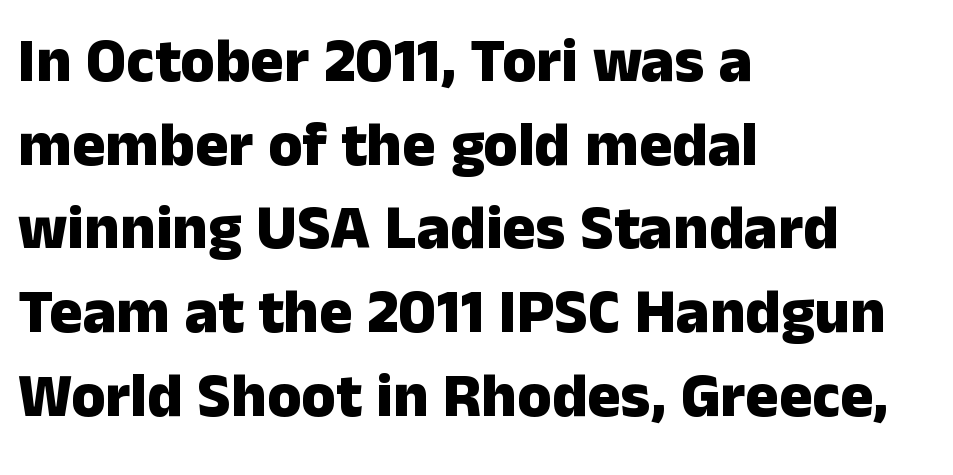
Q: Is the text bold? A: Yes.
Q: Is the text italic (slanted)? A: No, it is upright.
Q: Is the typeface a serif or a sans-serif typeface? A: Sans-serif.
Q: Is the text underlined? A: No.
Q: How is the paragraph aligned? A: Left-aligned.
Q: Is the spacing between letters normal or unusually wide? A: Normal.
Q: Is the spacing between lines tight, normal or loose? A: Normal.
Q: Width (condensed, normal, or wide)? A: Normal.
Q: Stroke contrast? A: Low.
Q: x-height? A: Medium.
Q: Monospaced? A: No.
